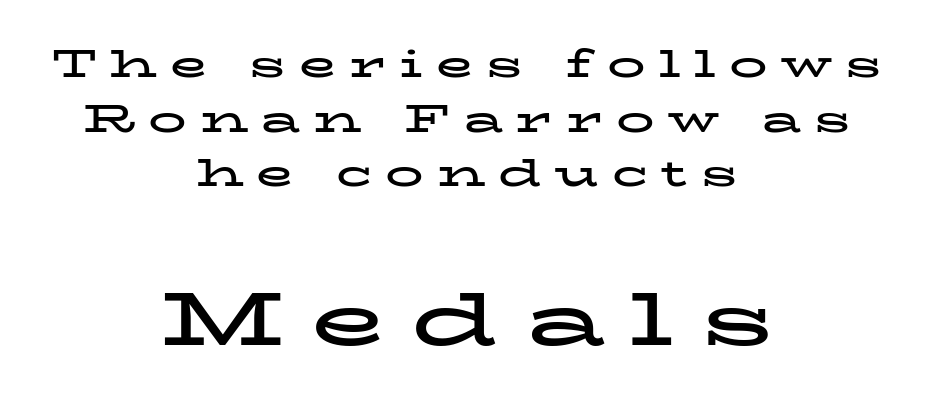
Q: Is the text bold? A: Yes.
Q: Is the text italic (slanted)? A: No, it is upright.
Q: Is the typeface a serif or a sans-serif typeface? A: Serif.
Q: Is the text underlined? A: No.
Q: How is the paragraph aligned? A: Centered.
Q: Is the spacing between letters normal or unusually wide? A: Unusually wide.
Q: Is the spacing between lines tight, normal or loose? A: Normal.
Q: Which block of text is set in a larger size, the first (top) or the second (bottom)? A: The second (bottom) one.
Q: Width (condensed, normal, or wide)? A: Wide.
Q: Stroke contrast? A: Low.
Q: x-height? A: Medium.
Q: Monospaced? A: No.
